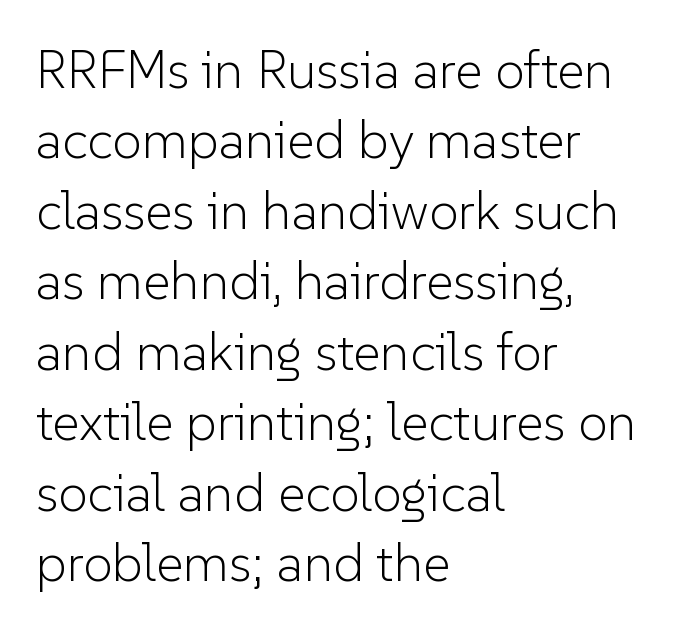
The passage shown has conventional tracking throughout. Line beginnings align vertically; line endings do not. Underlining? Definitely not there. Is the stroke heavy? The answer is a plain regular-or-lighter. Is there much room between lines? A standard amount, neither cramped nor airy.
